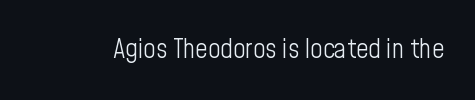
{"italic": "no", "bold": "no", "underline": "no", "letter_spacing": "normal", "letter_spacing_em": 0.0, "glyph_px": 27}
